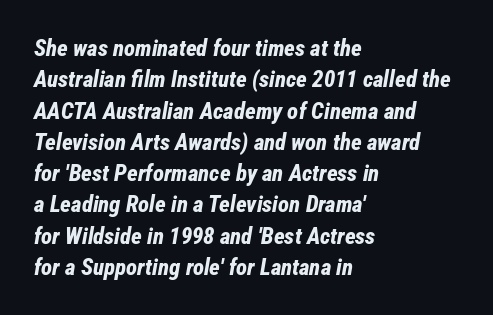
The horizontal fit of the characters is conventional and even. This is heavy type, rendered in bold. This rendering uses left alignment, leaving the right contour irregular. The string is rendered with underlining switched off. Regular leading. The font's italic variant was chosen for this text.
